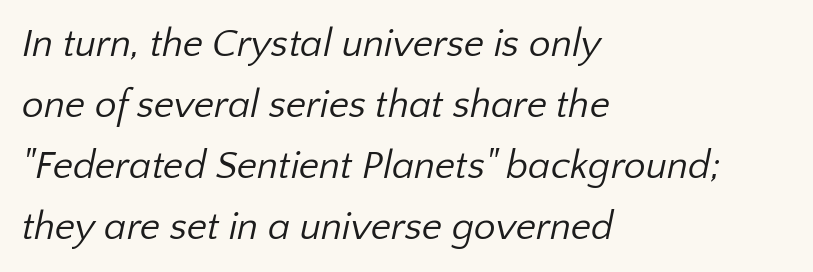
Q: Is the text bold? A: No.
Q: Is the typeface a serif or a sans-serif typeface? A: Sans-serif.
Q: Is the text underlined? A: No.
Q: How is the paragraph aligned? A: Left-aligned.
Q: Is the spacing between letters normal or unusually wide? A: Normal.
Q: Is the spacing between lines tight, normal or loose? A: Normal.
Q: Width (condensed, normal, or wide)? A: Normal.
Q: Stroke contrast? A: Low.
Q: x-height? A: Medium.
Q: Monospaced? A: No.
